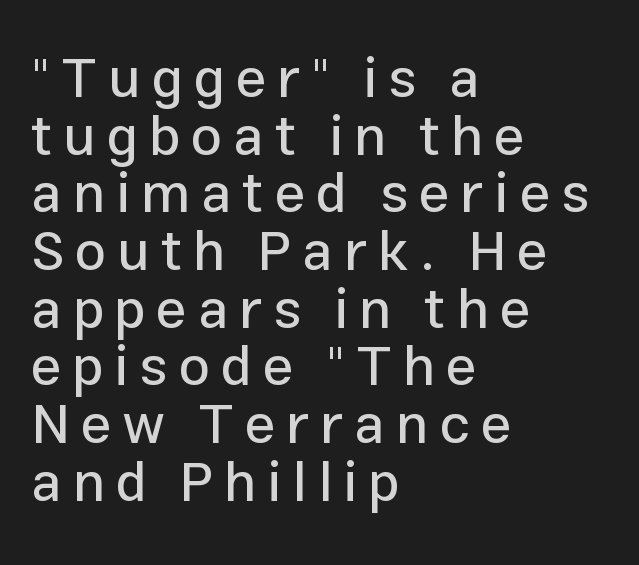
The image shows 56 px sans-serif type, upright; set left-aligned, tight line spacing (1.03x), not underlined; low stroke contrast and a medium x-height.
